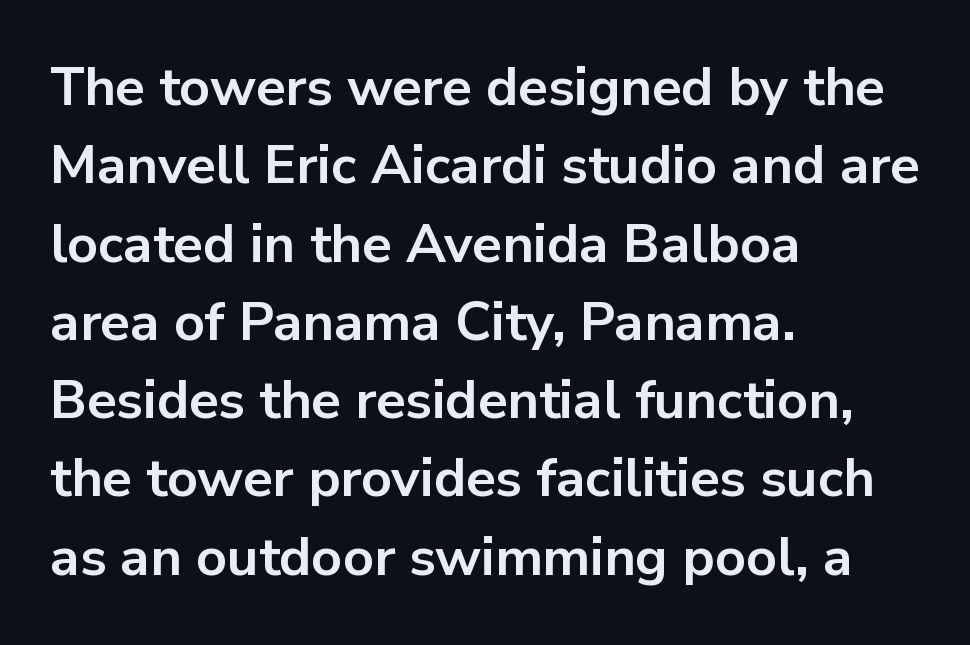
The image shows 54 px bold sans-serif type, upright; set left-aligned, normal line spacing (1.45x), normal letter spacing, not underlined; low stroke contrast and a medium x-height.
